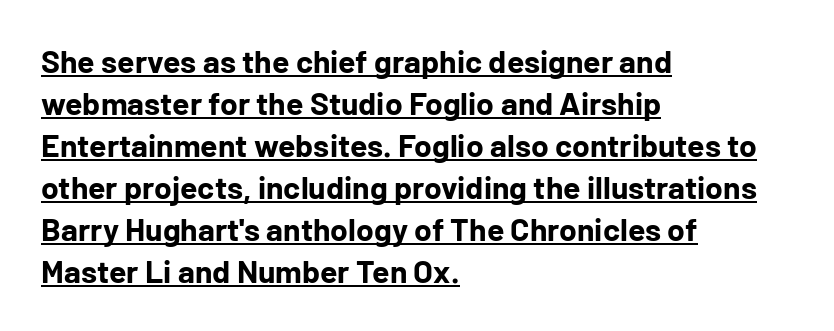
{"serif": "no", "italic": "no", "bold": "yes", "weight": "bold", "width": "normal", "stroke_contrast": "low", "x_height": "medium", "monospaced": "no", "underline": "yes", "align": "left", "line_spacing": "normal", "line_spacing_ratio": 1.31, "letter_spacing": "normal", "letter_spacing_em": 0.0, "glyph_px": 32}
